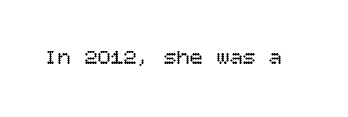
{"italic": "no", "bold": "no", "underline": "no", "letter_spacing": "normal", "letter_spacing_em": 0.0, "glyph_px": 22}
